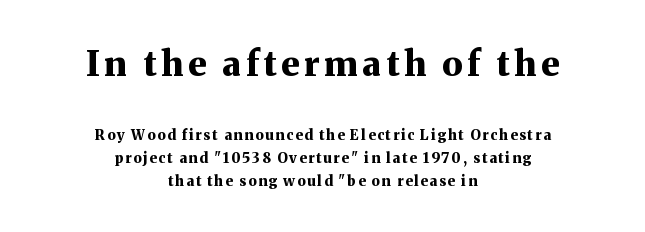
The image shows 35 px bold serif type, upright; set centered, normal line spacing (1.64x), not underlined; the first (top) block is 2.5x larger; medium stroke contrast and a medium x-height.
